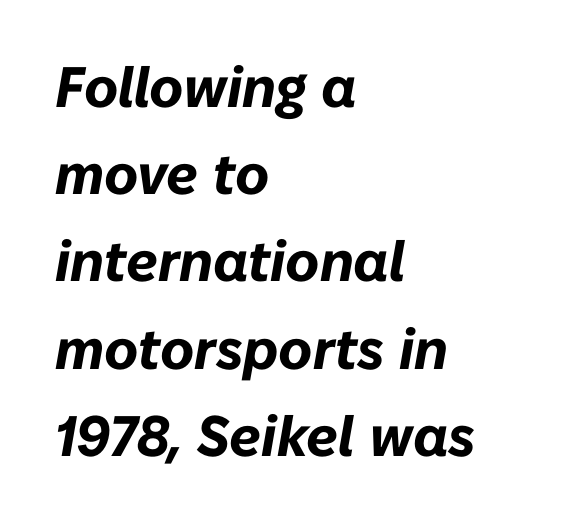
The typesetting leans heavy: a genuine bold. The letters advance in unequal steps, a hallmark of proportional type. Short note: letters normally spaced. Where is the straight margin? On the left. If you drew a line through each stem, it would be angled.
